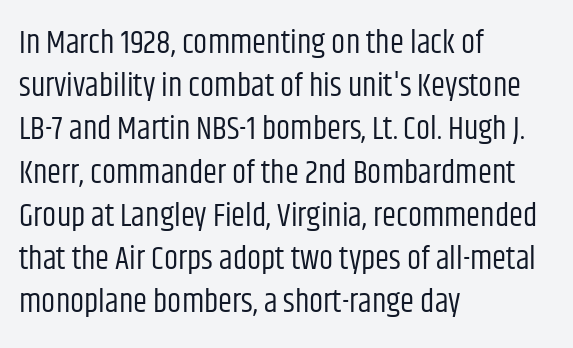
Q: Is the text bold? A: No.
Q: Is the text italic (slanted)? A: No, it is upright.
Q: Is the typeface a serif or a sans-serif typeface? A: Sans-serif.
Q: Is the text underlined? A: No.
Q: How is the paragraph aligned? A: Left-aligned.
Q: Is the spacing between letters normal or unusually wide? A: Normal.
Q: Is the spacing between lines tight, normal or loose? A: Normal.
Q: Width (condensed, normal, or wide)? A: Condensed.
Q: Stroke contrast? A: Low.
Q: x-height? A: Large.
Q: Monospaced? A: No.
